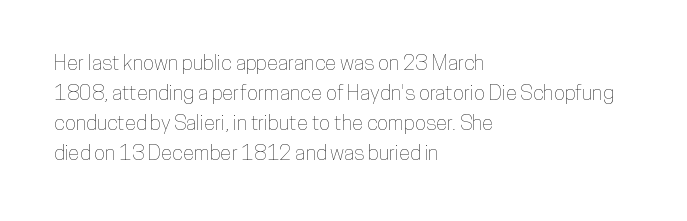
The image shows 21 px text type, upright; set left-aligned, normal line spacing (1.43x), normal letter spacing, not underlined.
